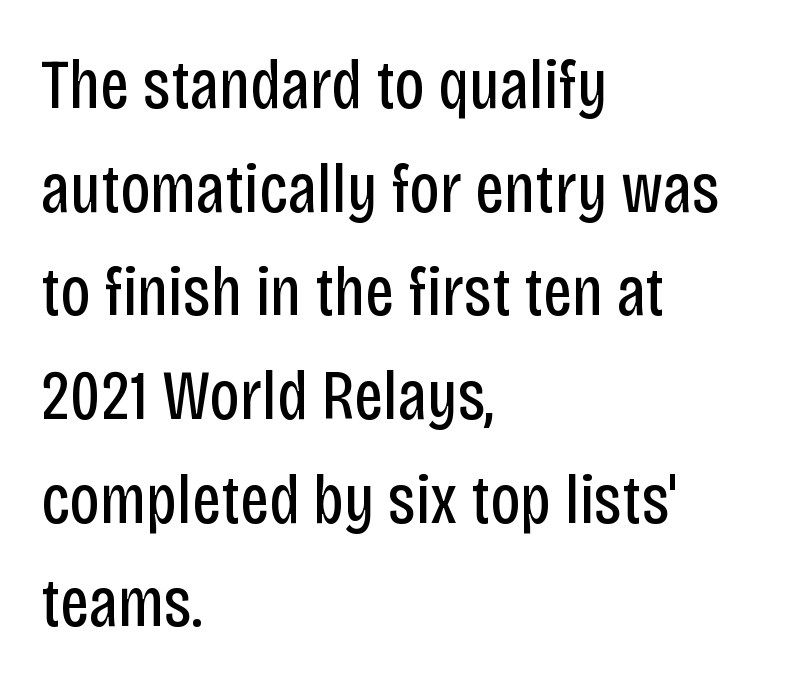
The image shows 71 px regular-weight, condensed sans-serif type, upright; set left-aligned, normal line spacing (1.46x), normal letter spacing, not underlined; low stroke contrast and a large x-height.
